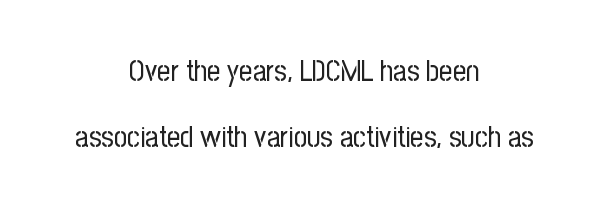
The image shows 29 px regular-weight, condensed sans-serif type, upright; set centered, loose line spacing (2.28x), normal letter spacing, not underlined; low stroke contrast and a medium x-height.
